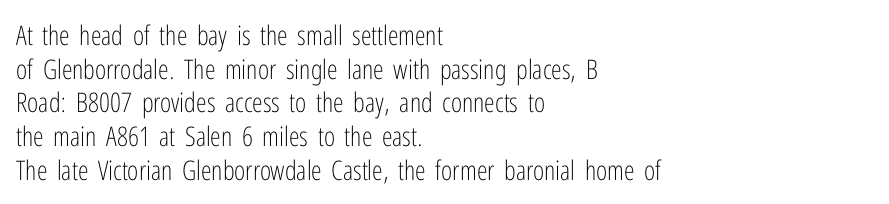
{"italic": "no", "bold": "no", "underline": "no", "align": "left", "line_spacing": "normal", "line_spacing_ratio": 1.25, "letter_spacing": "normal", "letter_spacing_em": 0.0, "glyph_px": 27}
